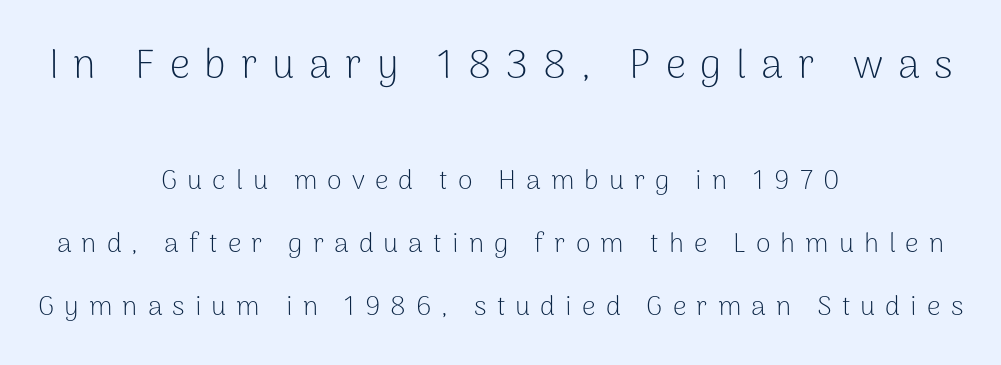
A roman cut, with each character standing at attention. The cut favours lightness, reaching ordinary text weight at its darkest. The letters carry no serifs — their stems end cleanly without finishing strokes. Short note: letters widely spaced.
